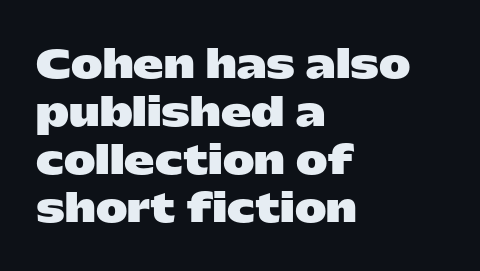
Weight check: bold — yes, fully. A typesetter would call this zero additional tracking. A typesetter would call this leading conventional body-copy spacing. The passage is arranged the way most books set body copy — flush left. When letters stand straight like this, we call the style roman or upright. The characters display no serif detailing; their extremities are plain.
